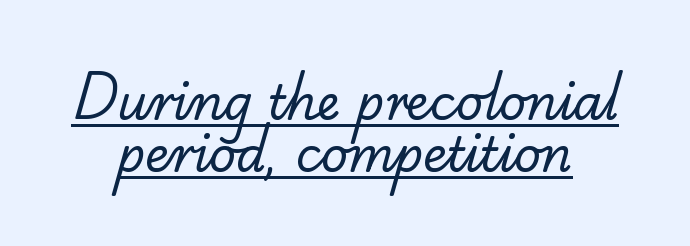
The image shows 47 px regular-weight type; set tight line spacing (1.1x), normal letter spacing, underlined; low stroke contrast and a small x-height.
